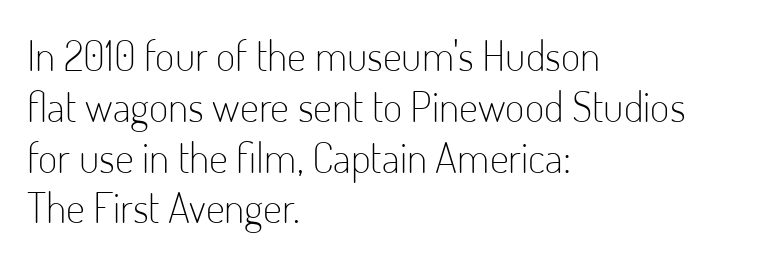
The image shows 42 px light, condensed sans-serif type, upright; set left-aligned, line spacing 1.21x, normal letter spacing, not underlined; low stroke contrast and a small x-height.
